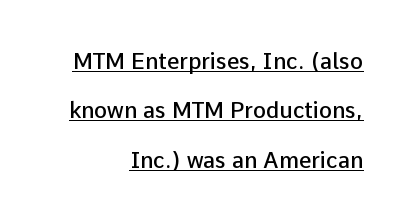
{"italic": "no", "bold": "semi", "underline": "yes", "align": "right", "line_spacing": "loose", "line_spacing_ratio": 2.25, "letter_spacing": "normal", "letter_spacing_em": 0.0, "glyph_px": 22}
